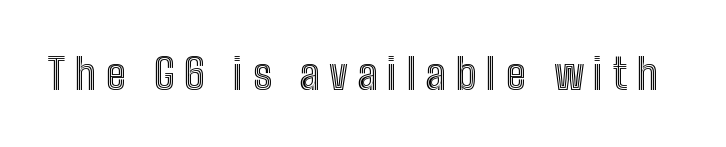
The image shows 42 px condensed type, upright; set unusually wide letter spacing (+0.23 em), not underlined; a medium x-height.
